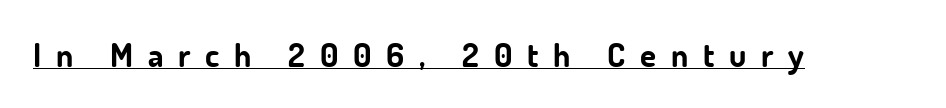
The image shows 33 px bold sans-serif type, upright; set unusually wide letter spacing (+0.45 em), underlined; low stroke contrast and a small x-height.
